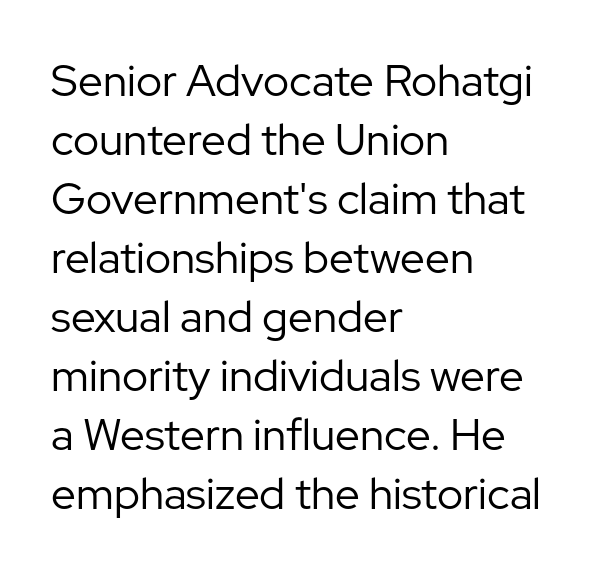
Style check: upright. Here the glyphs are tracked normally, forming tight word shapes. This sample uses a sans-serif face. The face used here is proportionally spaced, like ordinary book or web type. Bare-footed words on every line. The rag falls on the right side of this text block.
